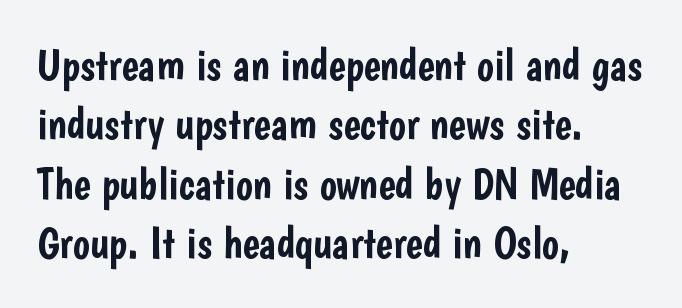
{"serif": "no", "italic": "no", "width": "condensed", "stroke_contrast": "low", "x_height": "medium", "monospaced": "no", "underline": "no", "align": "left", "line_spacing": "normal", "line_spacing_ratio": 1.32, "letter_spacing": "normal", "letter_spacing_em": 0.0, "glyph_px": 45}
